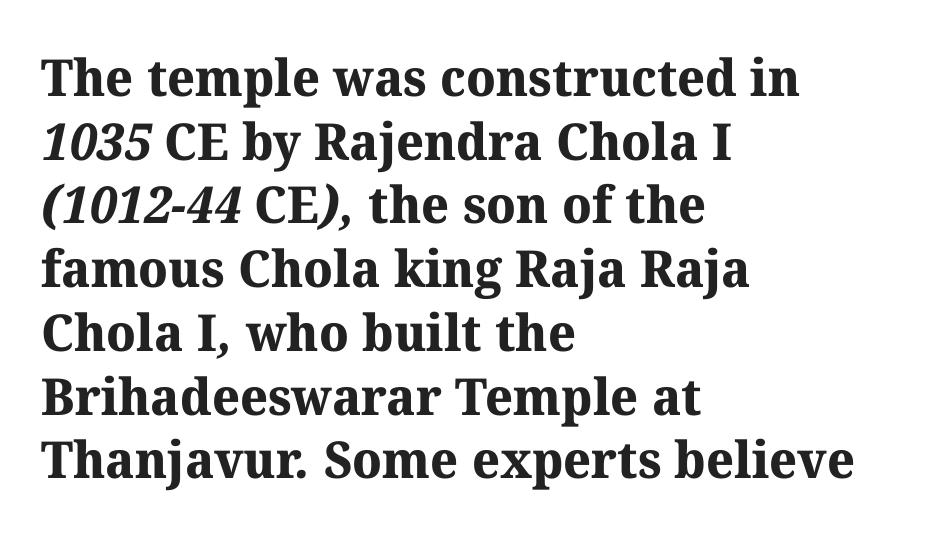
{"serif": "yes", "bold": "yes", "weight": "bold", "width": "normal", "stroke_contrast": "medium", "x_height": "medium", "monospaced": "no", "underline": "no", "align": "left", "line_spacing": "normal", "line_spacing_ratio": 1.25, "letter_spacing": "normal", "letter_spacing_em": 0.0, "glyph_px": 51}
